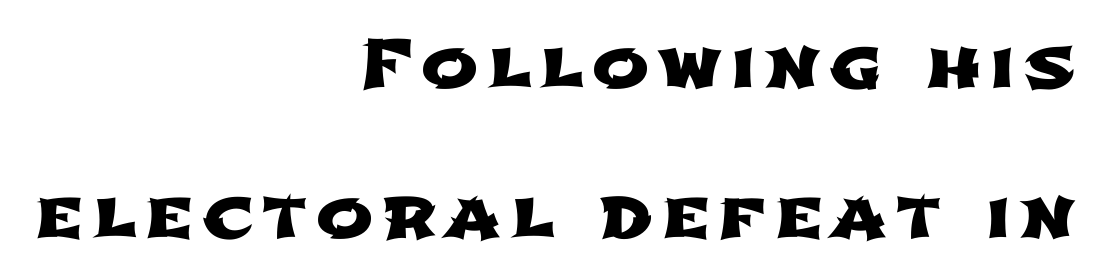
The image shows 68 px wide sans-serif type; set right-aligned, loose line spacing (2.21x), not underlined; low stroke contrast and a medium x-height.
